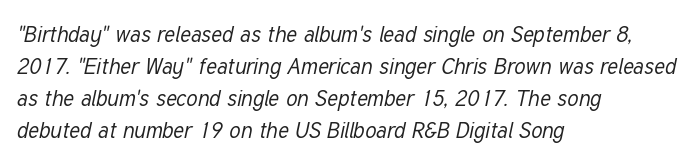
No extra ink here — the face is not bold. Nobody touched the tracking dial on this one. A normal amount of white space separates one row of letters from the next. The paragraph shown leans on its left margin. Lines of text with bare space underneath. In terms of posture, this sample is oblique.
